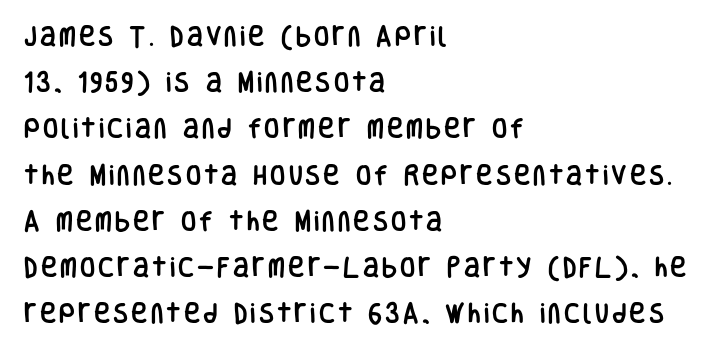
Q: Is the text italic (slanted)? A: No, it is upright.
Q: Is the text underlined? A: No.
Q: How is the paragraph aligned? A: Left-aligned.
Q: Is the spacing between lines tight, normal or loose? A: Loose.
